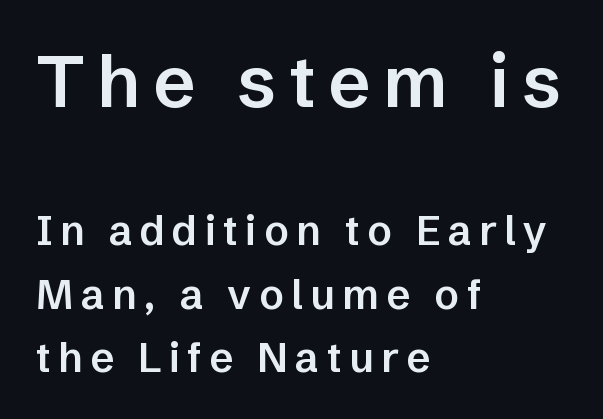
Q: Is the text bold? A: Semi-bold.
Q: Is the text italic (slanted)? A: No, it is upright.
Q: Is the typeface a serif or a sans-serif typeface? A: Sans-serif.
Q: Is the text underlined? A: No.
Q: How is the paragraph aligned? A: Left-aligned.
Q: Is the spacing between lines tight, normal or loose? A: Normal.
Q: Which block of text is set in a larger size, the first (top) or the second (bottom)? A: The first (top) one.
Q: Width (condensed, normal, or wide)? A: Normal.
Q: Stroke contrast? A: Low.
Q: x-height? A: Medium.
Q: Monospaced? A: No.
